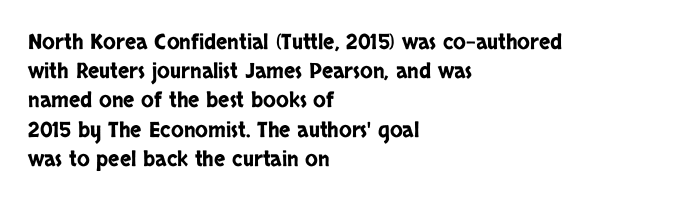
Q: Is the text italic (slanted)? A: No, it is upright.
Q: Is the text underlined? A: No.
Q: How is the paragraph aligned? A: Left-aligned.
Q: Is the spacing between letters normal or unusually wide? A: Normal.
Q: Is the spacing between lines tight, normal or loose? A: Normal.
